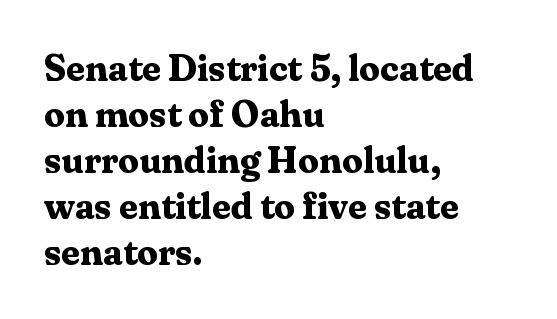
{"serif": "yes", "italic": "no", "bold": "yes", "weight": "bold", "width": "normal", "stroke_contrast": "medium", "x_height": "medium", "monospaced": "no", "underline": "no", "align": "left", "line_spacing_ratio": 1.24, "letter_spacing": "normal", "letter_spacing_em": 0.0, "glyph_px": 37}
